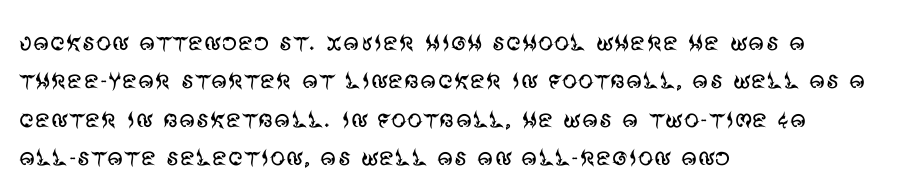
Q: Is the text bold? A: No.
Q: Is the text italic (slanted)? A: No, it is upright.
Q: Is the typeface a serif or a sans-serif typeface? A: Sans-serif.
Q: Is the text underlined? A: No.
Q: How is the paragraph aligned? A: Left-aligned.
Q: Is the spacing between letters normal or unusually wide? A: Normal.
Q: Width (condensed, normal, or wide)? A: Normal.
Q: Stroke contrast? A: Medium.
Q: x-height? A: Large.
Q: Monospaced? A: No.
